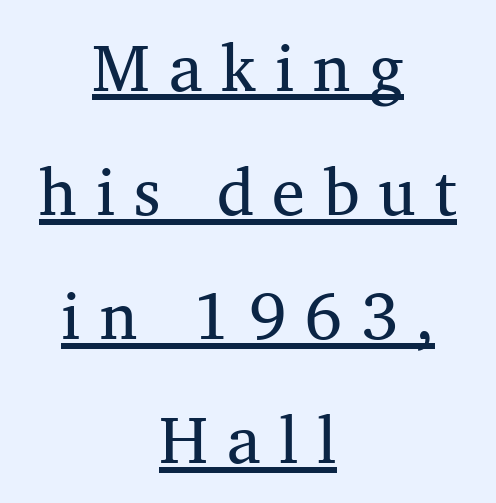
Q: Is the text italic (slanted)? A: No, it is upright.
Q: Is the typeface a serif or a sans-serif typeface? A: Serif.
Q: Is the text underlined? A: Yes.
Q: How is the paragraph aligned? A: Centered.
Q: Is the spacing between letters normal or unusually wide? A: Unusually wide.
Q: Width (condensed, normal, or wide)? A: Normal.
Q: Stroke contrast? A: Medium.
Q: x-height? A: Medium.
Q: Monospaced? A: No.
